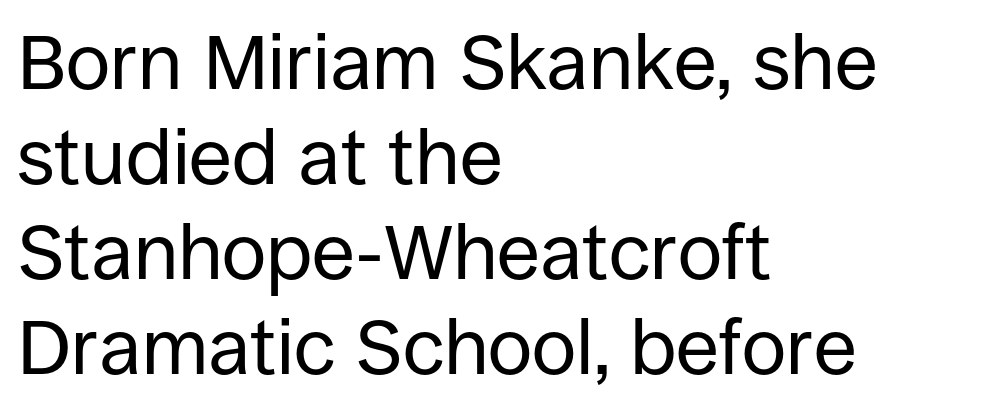
Q: Is the text bold? A: No.
Q: Is the text italic (slanted)? A: No, it is upright.
Q: Is the typeface a serif or a sans-serif typeface? A: Sans-serif.
Q: Is the text underlined? A: No.
Q: How is the paragraph aligned? A: Left-aligned.
Q: Is the spacing between letters normal or unusually wide? A: Normal.
Q: Width (condensed, normal, or wide)? A: Normal.
Q: Stroke contrast? A: Low.
Q: x-height? A: Large.
Q: Monospaced? A: No.
